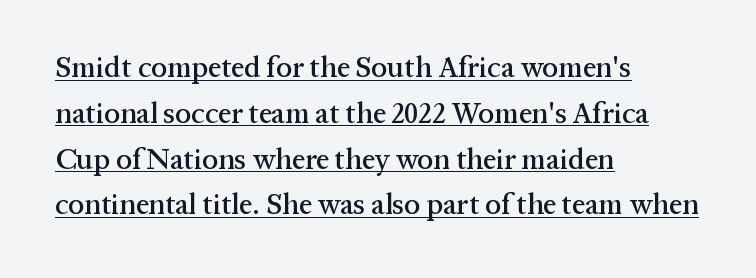
You could not count columns in this text — the font is proportionally spaced. The letters sit at their default tracking, neither squeezed nor spread. The designer left line spacing at the default. This is roman type, the default non-slanted kind. The rendering shows small feet on the letterforms — a serif design. A baseline rule has been typeset under these characters.
